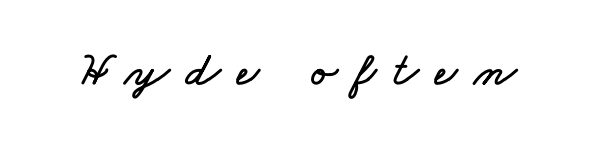
{"width": "wide", "stroke_contrast": "low", "x_height": "small", "monospaced": "no", "underline": "no", "letter_spacing": "wide", "letter_spacing_em": 0.34, "glyph_px": 49}
